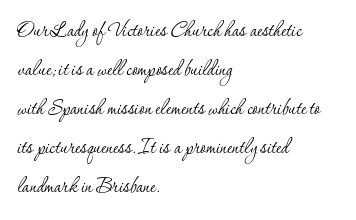
The image shows 25 px text type; set left-aligned, normal line spacing (1.56x), normal letter spacing, not underlined.
